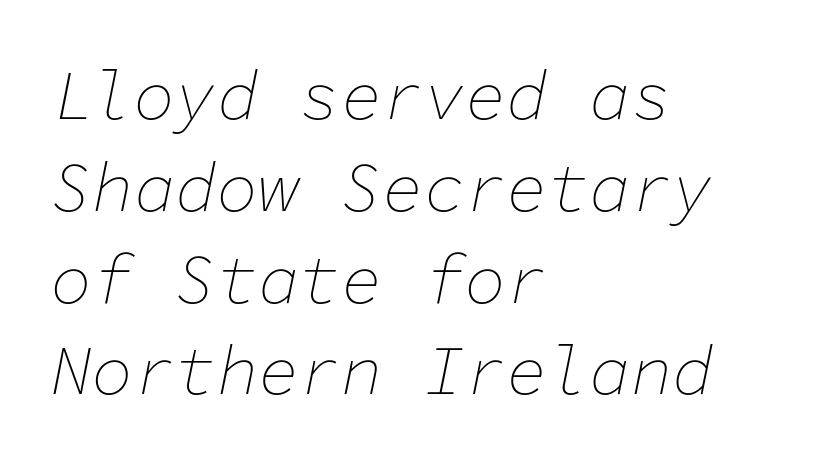
The image shows 69 px thin type, italic (leaning right), monospaced; set left-aligned, normal line spacing (1.33x), normal letter spacing, not underlined; low stroke contrast and a medium x-height.
